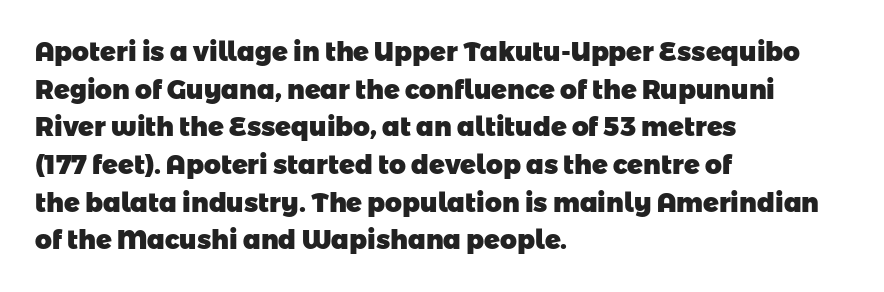
The image shows 26 px bold type; set left-aligned, normal line spacing (1.45x), normal letter spacing, not underlined.
